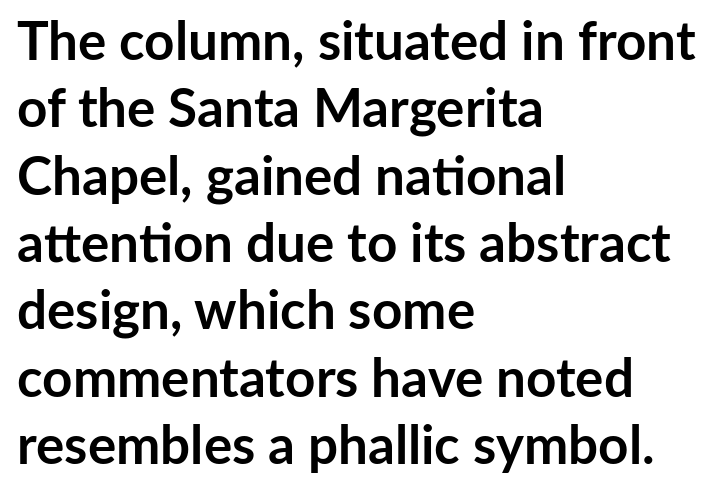
{"serif": "no", "italic": "no", "bold": "yes", "weight": "semibold", "width": "normal", "stroke_contrast": "low", "x_height": "medium", "monospaced": "no", "underline": "no", "align": "left", "line_spacing": "normal", "line_spacing_ratio": 1.27, "letter_spacing": "normal", "letter_spacing_em": 0.0, "glyph_px": 53}
